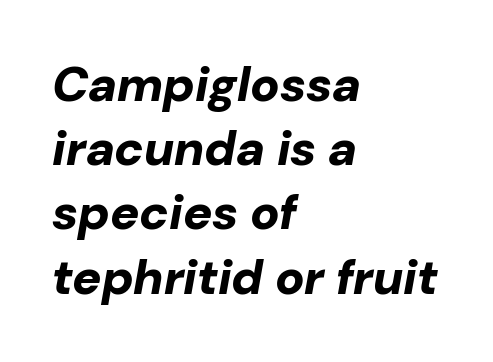
The image shows 49 px bold type, italic (leaning right); set left-aligned, normal line spacing (1.31x), normal letter spacing, not underlined; low stroke contrast and a medium x-height.
